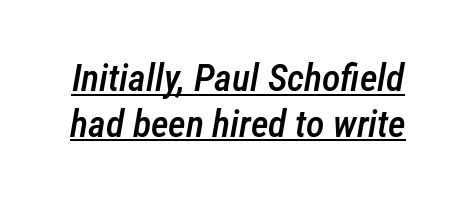
{"italic": "yes", "lean": "right", "slant_degrees": 12, "bold": "semi", "weight": "semibold", "width": "condensed", "stroke_contrast": "low", "x_height": "medium", "monospaced": "no", "underline": "yes", "line_spacing_ratio": 1.2, "letter_spacing": "normal", "letter_spacing_em": 0.0, "glyph_px": 38}
